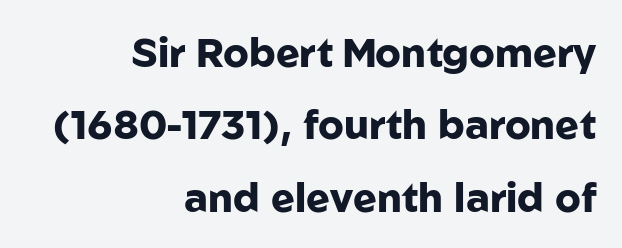
Q: Is the text bold? A: Yes.
Q: Is the text italic (slanted)? A: No, it is upright.
Q: Is the typeface a serif or a sans-serif typeface? A: Sans-serif.
Q: Is the text underlined? A: No.
Q: How is the paragraph aligned? A: Right-aligned.
Q: Is the spacing between letters normal or unusually wide? A: Normal.
Q: Width (condensed, normal, or wide)? A: Normal.
Q: Stroke contrast? A: Low.
Q: x-height? A: Medium.
Q: Monospaced? A: No.
